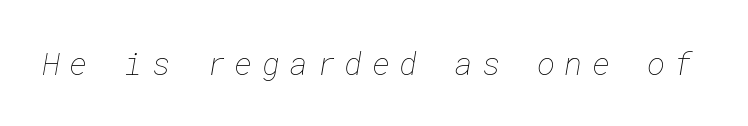
The image shows 31 px thin type; set unusually wide letter spacing (+0.3 em), not underlined; low stroke contrast and a medium x-height.
